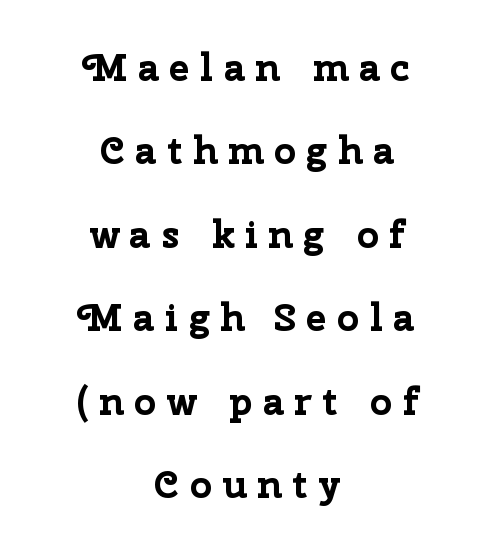
The image shows 39 px bold sans-serif type, upright; set centered, loose line spacing (2.14x), unusually wide letter spacing (+0.26 em), not underlined; low stroke contrast and a medium x-height.
